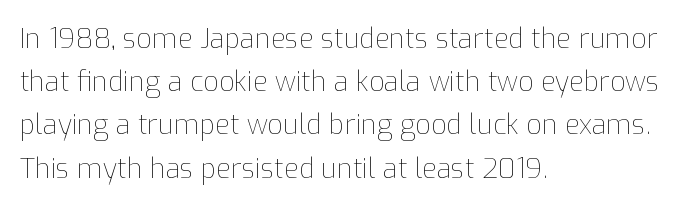
Q: Is the text bold? A: No.
Q: Is the text italic (slanted)? A: No, it is upright.
Q: Is the text underlined? A: No.
Q: How is the paragraph aligned? A: Left-aligned.
Q: Is the spacing between letters normal or unusually wide? A: Normal.
Q: Is the spacing between lines tight, normal or loose? A: Normal.
